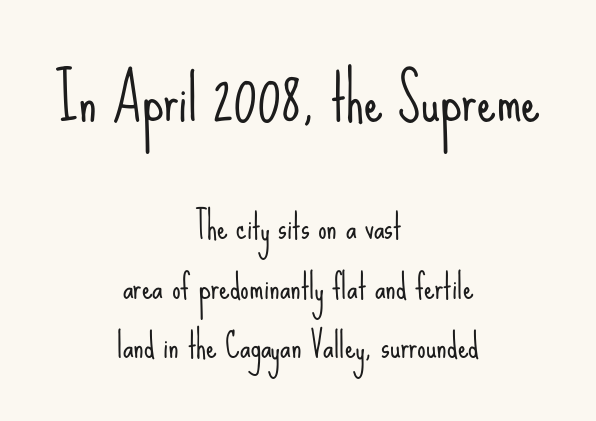
The image shows 60 px light, condensed sans-serif type, upright; set centered, line spacing 1.74x, normal letter spacing, not underlined; the first (top) block is 1.76x larger; low stroke contrast and a small x-height.
